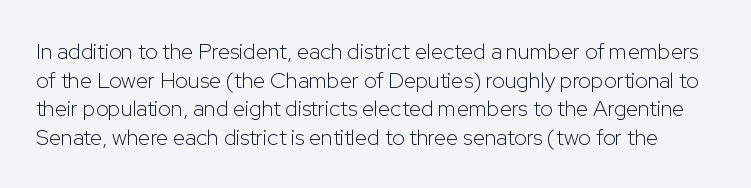
{"italic": "no", "bold": "no", "underline": "no", "line_spacing": "normal", "line_spacing_ratio": 1.3, "letter_spacing": "normal", "letter_spacing_em": 0.0, "glyph_px": 22}
